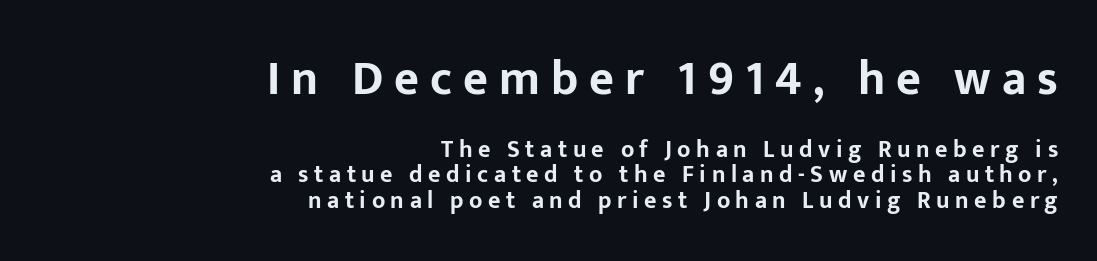
The setting favours the right margin, as signatures and pull-quotes sometimes do. The letters advance in unequal steps, a hallmark of proportional type. The first block has been scaled up relative to the second. Only glyphs here, with clear space below each row. Interline gaps are noticeably narrow in this sample.
